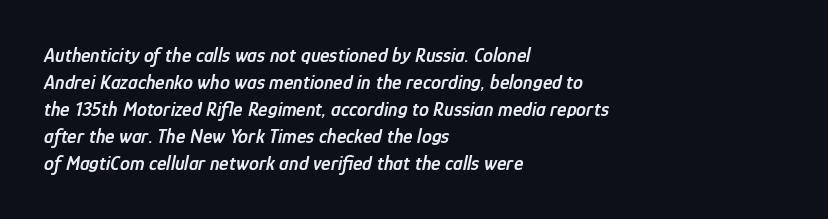
The lettering tilts uniformly, giving the passage an italic look. Nobody drew a line under any word here. Interline gaps are of average width in this sample. Line beginnings align vertically; line endings do not.
